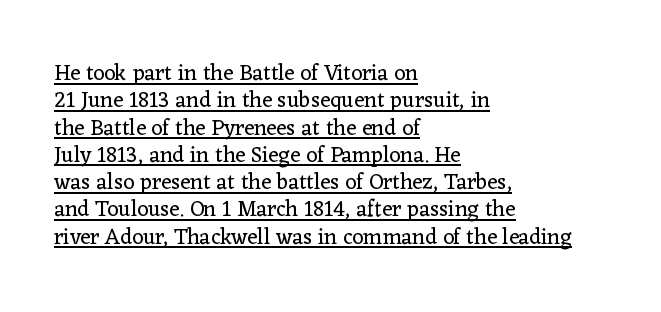
Stems here are at most as thick as an everyday book face. Posture: straight, roman, zero tilt. Observe the ordinary spacing: letters are neighbours, not strangers. In designer terms, the underline attribute is active on this setting. Left-aligned paragraph, ragged on the right.
